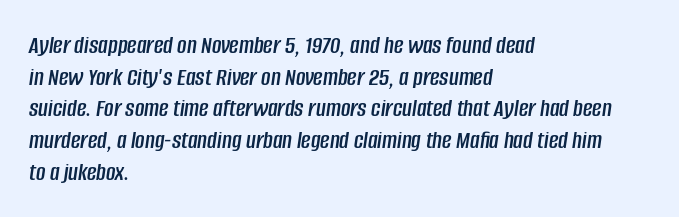
Q: Is the text italic (slanted)? A: Yes, it leans right by about 8 degrees.
Q: Is the text underlined? A: No.
Q: How is the paragraph aligned? A: Left-aligned.
Q: Is the spacing between letters normal or unusually wide? A: Normal.
